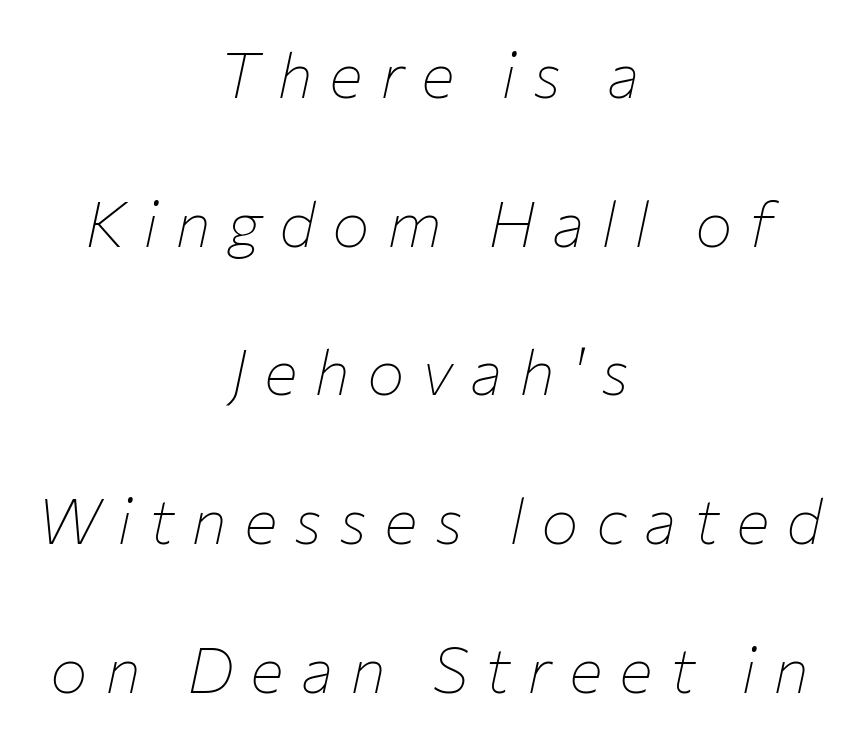
Q: Is the text bold? A: No.
Q: Is the text italic (slanted)? A: Yes, it leans right by about 12 degrees.
Q: Is the text underlined? A: No.
Q: How is the paragraph aligned? A: Centered.
Q: Is the spacing between letters normal or unusually wide? A: Unusually wide.
Q: Is the spacing between lines tight, normal or loose? A: Loose.
Q: Width (condensed, normal, or wide)? A: Normal.
Q: Stroke contrast? A: Low.
Q: x-height? A: Medium.
Q: Monospaced? A: No.
